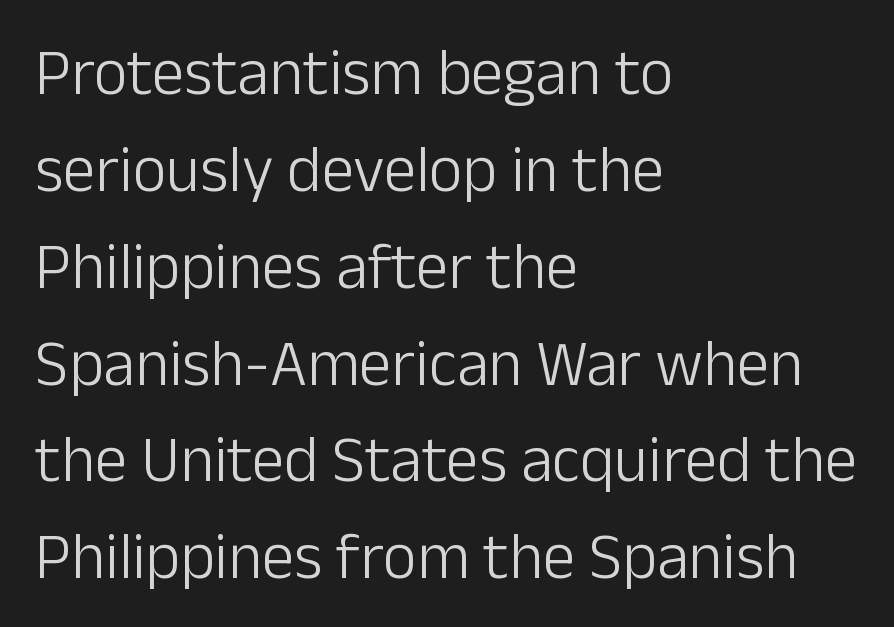
The image shows 65 px light sans-serif type, upright; set left-aligned, normal line spacing (1.49x), normal letter spacing, not underlined; low stroke contrast and a medium x-height.
